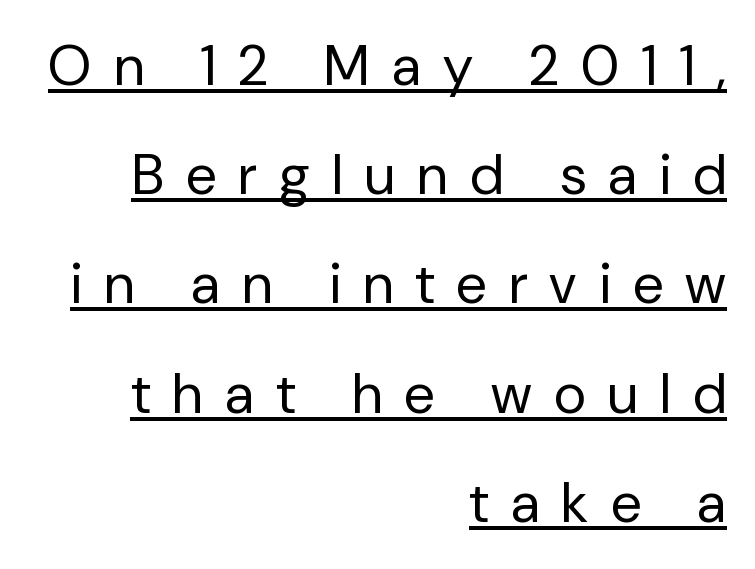
{"serif": "no", "italic": "no", "bold": "no", "weight": "regular", "width": "normal", "stroke_contrast": "low", "x_height": "medium", "monospaced": "no", "underline": "yes", "align": "right", "line_spacing": "loose", "line_spacing_ratio": 1.95, "letter_spacing": "wide", "letter_spacing_em": 0.4, "glyph_px": 56}
